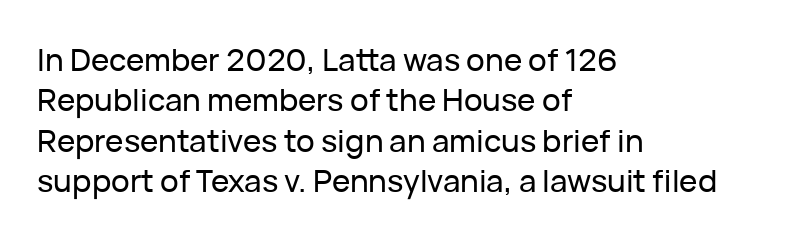
Tracking here is standard; glyphs follow each other at the usual distance. This is the regular roman posture of the typeface. The lines in this sample share a left origin and differ only in where they stop. Think of a printed novel: that variable character pitch is what you see here. The passage shown is typeset with a sans-serif family. In terms of leading, this rendering sits right in the middle.
